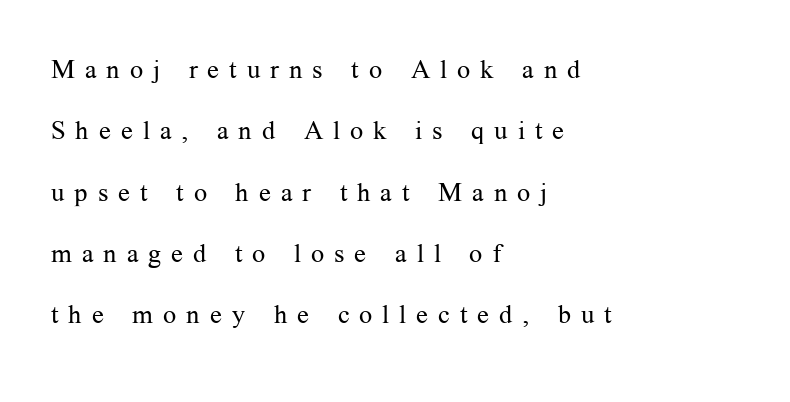
Q: Is the text bold? A: No.
Q: Is the text italic (slanted)? A: No, it is upright.
Q: Is the text underlined? A: No.
Q: How is the paragraph aligned? A: Left-aligned.
Q: Is the spacing between letters normal or unusually wide? A: Unusually wide.
Q: Is the spacing between lines tight, normal or loose? A: Loose.
